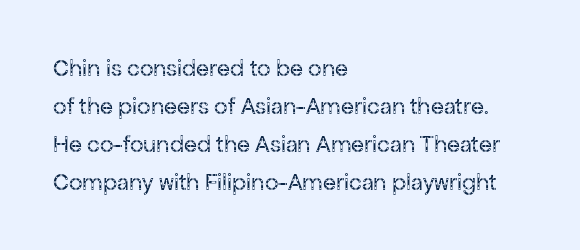
The image shows 24 px text type, upright; set left-aligned, normal line spacing (1.58x), normal letter spacing, not underlined.
